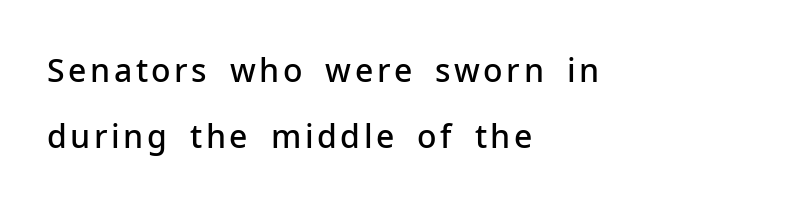
The image shows 32 px semibold sans-serif type, upright; set left-aligned, loose line spacing (2.07x), not underlined; low stroke contrast and a medium x-height.
